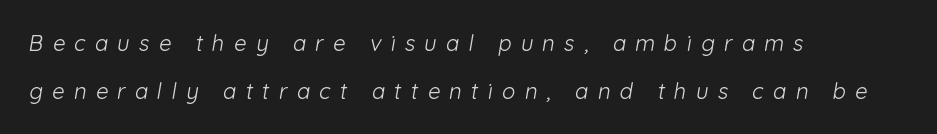
The image shows 22 px text type; set left-aligned, loose line spacing (2.18x), unusually wide letter spacing (+0.42 em), not underlined.
